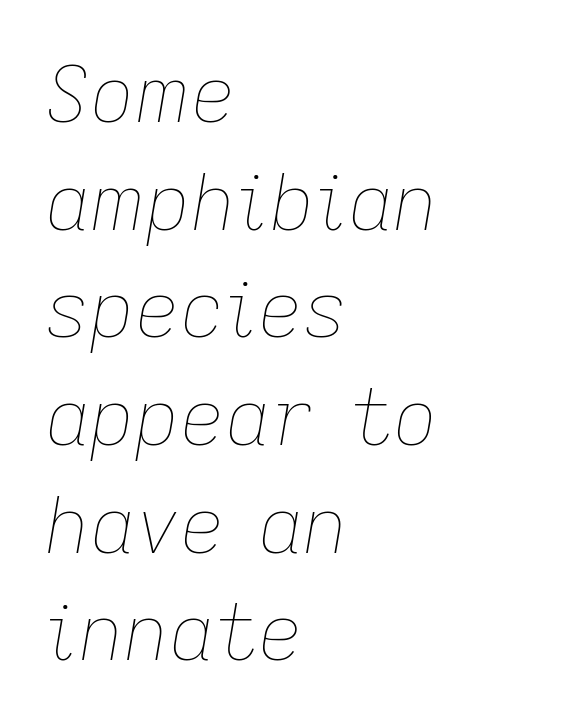
The image shows 78 px thin type, italic (leaning right); set left-aligned, normal line spacing (1.38x), normal letter spacing, not underlined; low stroke contrast and a medium x-height.
